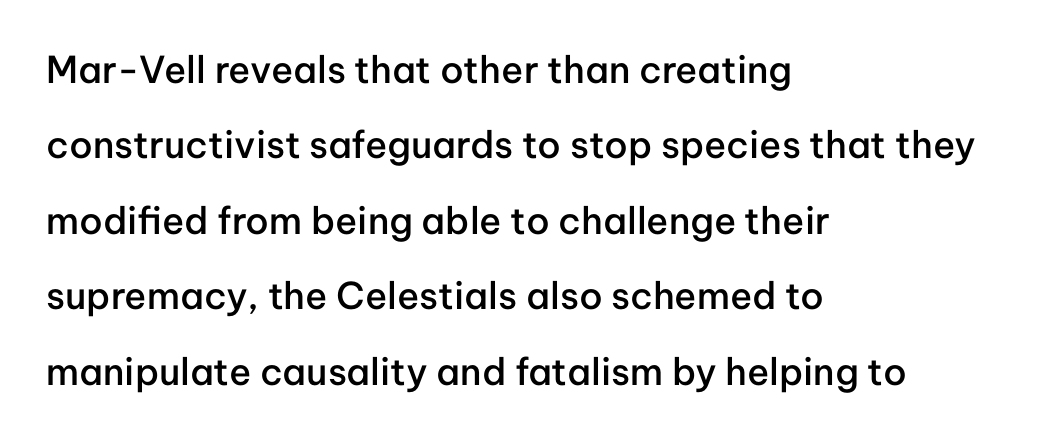
The passage shown is not underscored anywhere. The face used here is a sans, in the tradition of grotesques and geometrics. Compared with typical paragraphs, the rows here are farther apart. Nothing unusual about the tracking: characters are spaced as the font intends. It's the straight-up-and-down kind of type.
